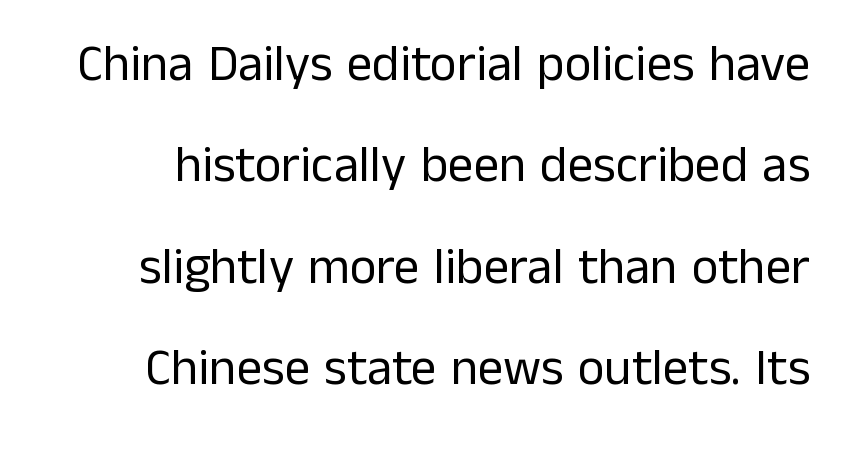
This is sans-serif lettering, the kind often seen on screens and signage. The cut favours lightness, reaching ordinary text weight at its darkest. This sample has the flowing, uneven cadence of proportional lettering. Rows of type keep a wide berth in the vertical direction. The area under the type is left untouched.
